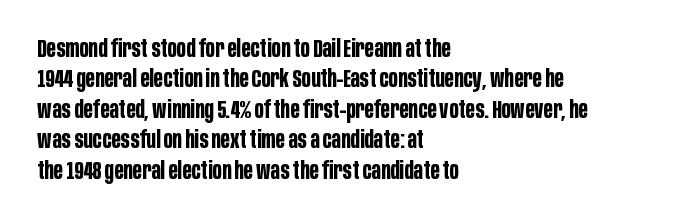
The glyphs are unaccompanied by any horizontal stroke below them. The leading is moderate, giving the passage an even texture. Left-aligned paragraph, ragged on the right. A full-strength bold gives these letters their thick strokes. This sample uses an upright cut, with every glyph sitting square on the baseline.
